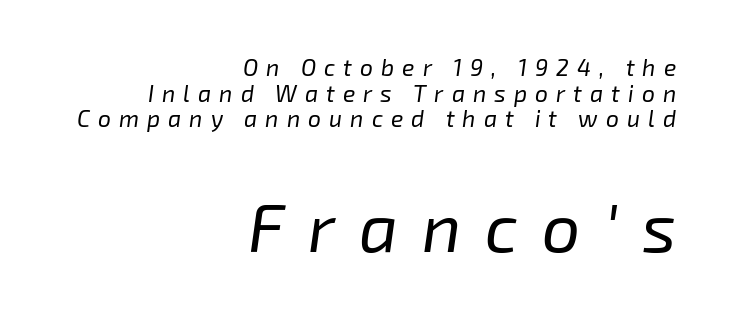
{"italic": "yes", "lean": "right", "slant_degrees": 8, "bold": "no", "weight": "regular", "width": "normal", "stroke_contrast": "low", "x_height": "medium", "monospaced": "no", "underline": "no", "align": "right", "line_spacing": "tight", "line_spacing_ratio": 1.11, "letter_spacing": "wide", "letter_spacing_em": 0.35, "larger_block": "second", "size_ratio": 2.96, "glyph_px": 68}
